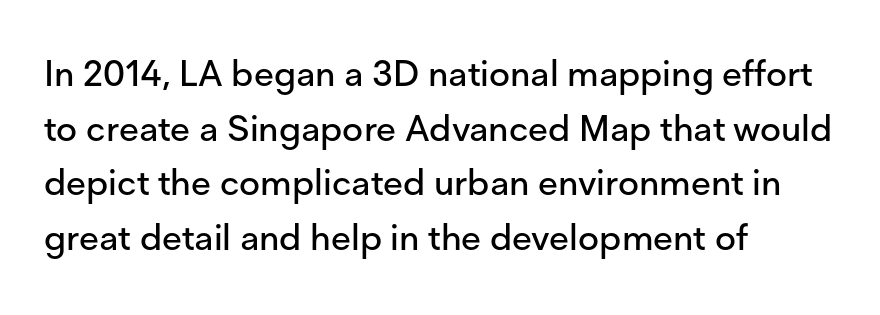
Q: Is the text italic (slanted)? A: No, it is upright.
Q: Is the typeface a serif or a sans-serif typeface? A: Sans-serif.
Q: Is the text underlined? A: No.
Q: How is the paragraph aligned? A: Left-aligned.
Q: Is the spacing between letters normal or unusually wide? A: Normal.
Q: Is the spacing between lines tight, normal or loose? A: Normal.
Q: Width (condensed, normal, or wide)? A: Normal.
Q: Stroke contrast? A: Low.
Q: x-height? A: Medium.
Q: Monospaced? A: No.
